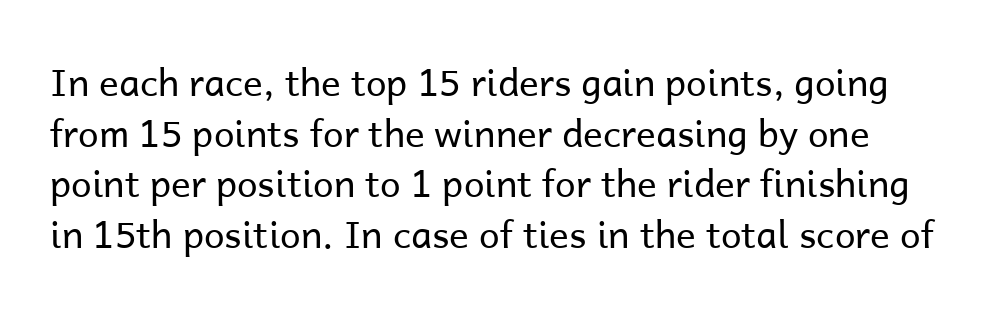
The image shows 37 px regular-weight sans-serif type, upright; set normal line spacing (1.37x), normal letter spacing, not underlined; low stroke contrast and a medium x-height.
